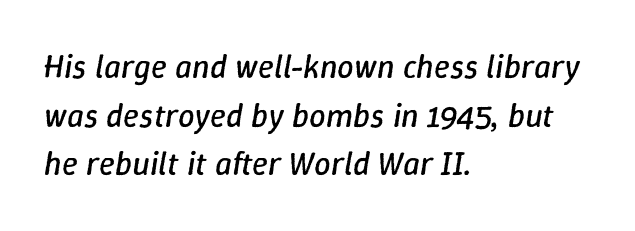
{"italic": "yes", "lean": "right", "slant_degrees": 9, "bold": "no", "weight": "regular", "width": "normal", "stroke_contrast": "low", "x_height": "medium", "monospaced": "no", "underline": "no", "align": "left", "line_spacing": "normal", "line_spacing_ratio": 1.47, "letter_spacing": "normal", "letter_spacing_em": 0.0, "glyph_px": 33}
